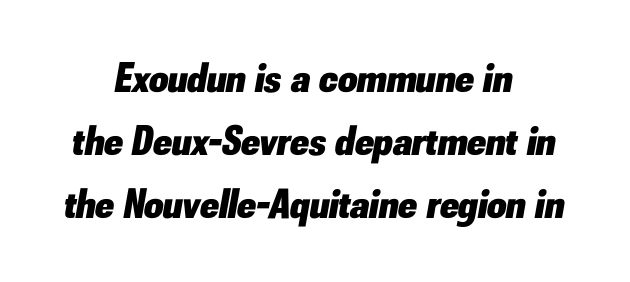
{"italic": "yes", "lean": "right", "slant_degrees": 10, "bold": "yes", "weight": "heavy", "width": "normal", "stroke_contrast": "low", "x_height": "small", "monospaced": "no", "underline": "no", "align": "center", "line_spacing": "normal", "line_spacing_ratio": 1.5, "letter_spacing": "normal", "letter_spacing_em": 0.0, "glyph_px": 42}
